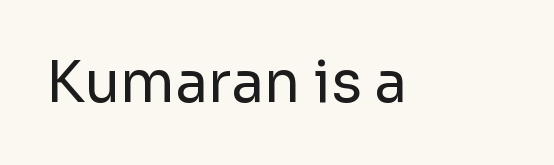
The words here are not underlined. Observe the ordinary spacing: letters are neighbours, not strangers. To sum up the face: it is a sans, with no serifs. This is the regular roman posture of the typeface. Think of a printed novel: that variable character pitch is what you see here.
